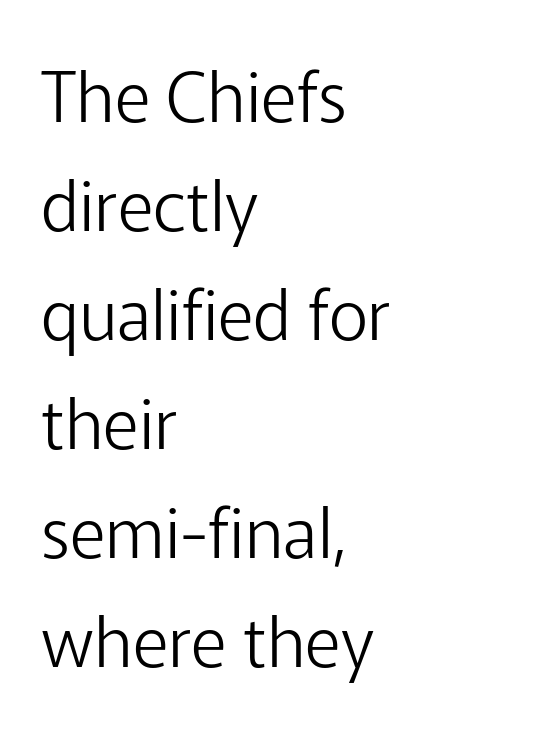
The image shows 69 px light sans-serif type, upright; set left-aligned, normal line spacing (1.58x), normal letter spacing, not underlined; low stroke contrast and a medium x-height.
